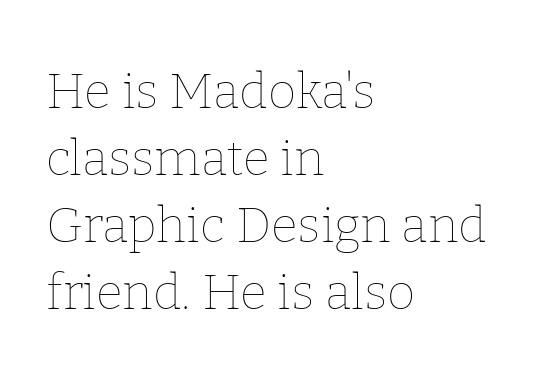
The block of text has a typical density, with ordinary space between rows. This sample is left-justified, so line endings fall wherever the words run out. The string is rendered with underlining switched off. The face used here is proportionally spaced, like ordinary book or web type. You could call the tracking neutral — neither tight nor loose. Posture: vertical.
